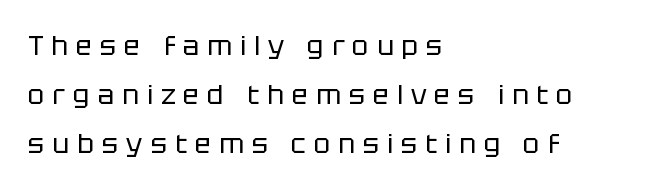
{"italic": "no", "bold": "no", "underline": "no", "align": "left", "line_spacing_ratio": 1.82, "letter_spacing": "wide", "letter_spacing_em": 0.3, "glyph_px": 27}
